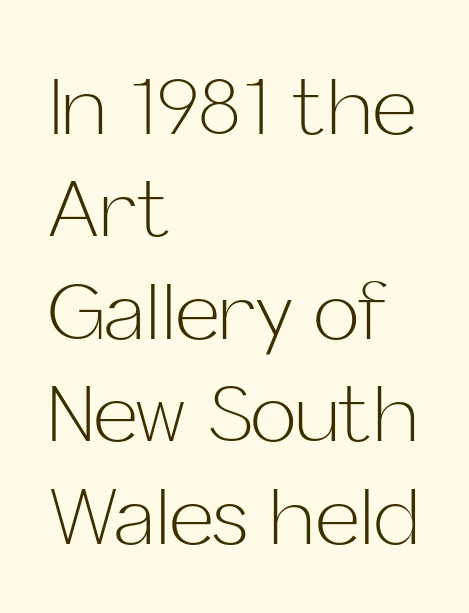
In terms of letterspacing, this is plain default setting. The passage shown is not underscored anywhere. Leading: standard. Typographically, this falls in the sans-serif category. Where is the straight margin? On the left. Compared with a typical body face, this is equally light or lighter still.
